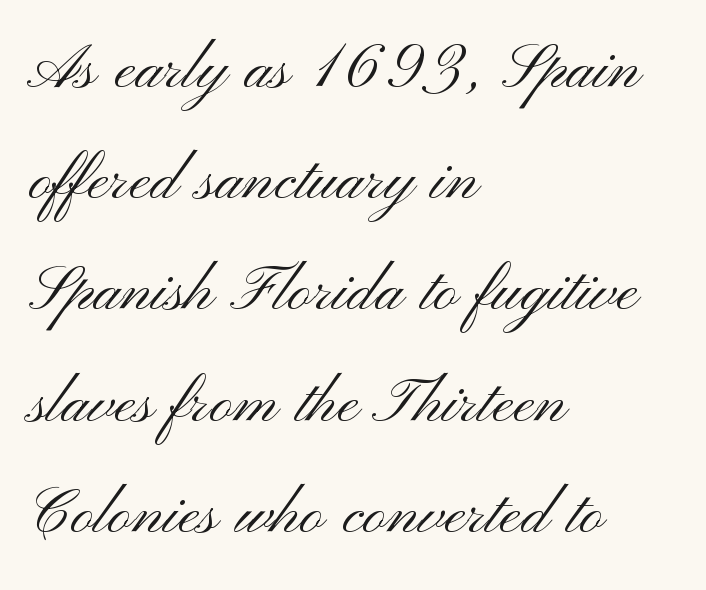
Q: Is the text bold? A: No.
Q: Is the text italic (slanted)? A: Yes.
Q: Is the typeface a serif or a sans-serif typeface? A: Sans-serif.
Q: Is the text underlined? A: No.
Q: How is the paragraph aligned? A: Left-aligned.
Q: Is the spacing between letters normal or unusually wide? A: Normal.
Q: Is the spacing between lines tight, normal or loose? A: Normal.
Q: Width (condensed, normal, or wide)? A: Wide.
Q: Stroke contrast? A: Medium.
Q: x-height? A: Small.
Q: Monospaced? A: No.
